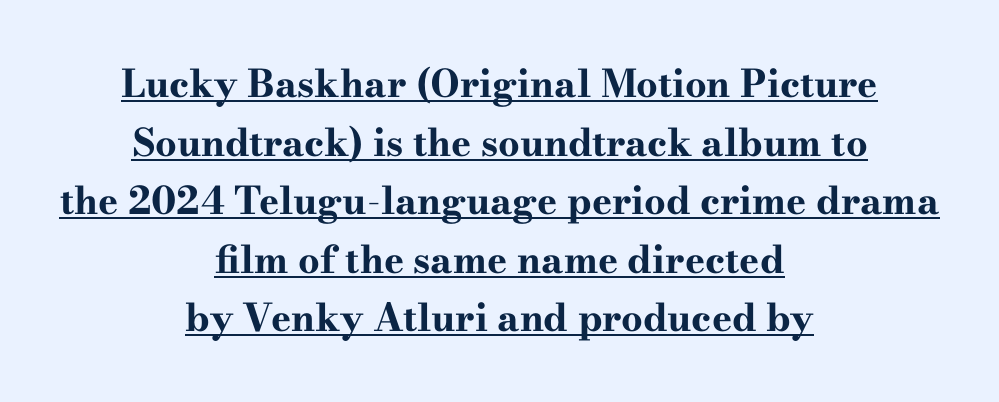
The image shows 38 px bold, wide serif type, upright; set centered, normal line spacing (1.54x), normal letter spacing, underlined; high stroke contrast and a small x-height.
